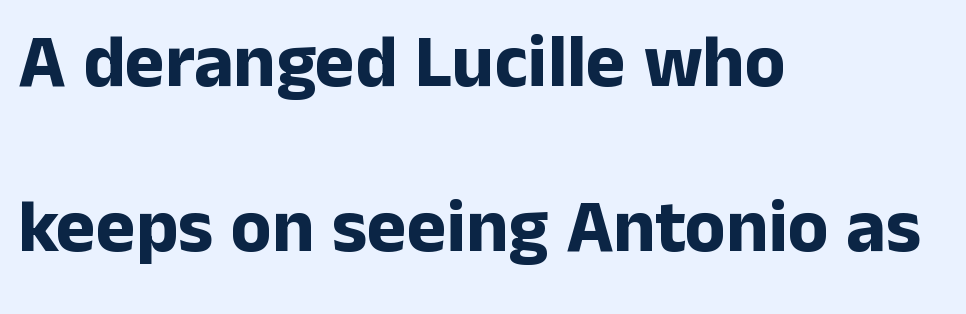
Here the glyphs are tracked normally, forming tight word shapes. Heft: maximum for text — a bold. Descenders hang freely into open space. Every stem runs plumb, perpendicular to the baseline.
